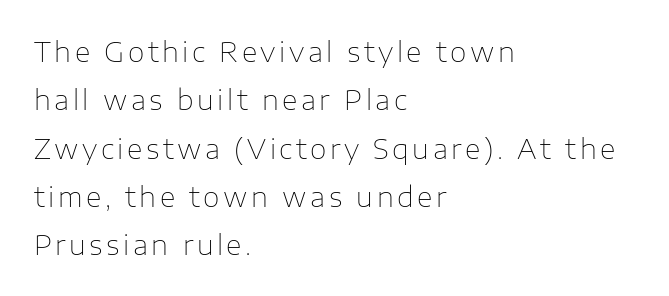
The image shows 27 px text type, upright; set left-aligned, line spacing 1.79x, not underlined.
